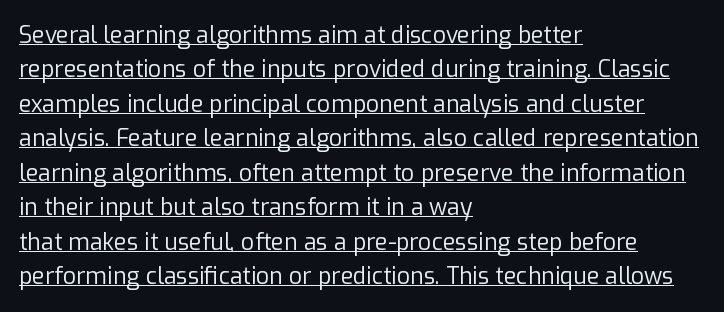
The image shows 23 px text type, upright; set left-aligned, normal line spacing (1.5x), normal letter spacing, underlined.
